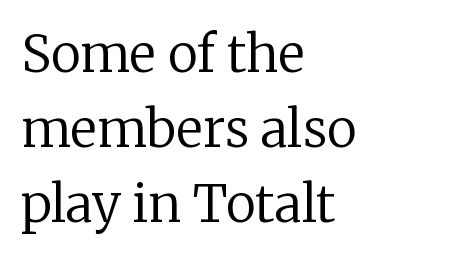
The image shows 51 px regular-weight serif type, upright; set left-aligned, normal line spacing (1.47x), normal letter spacing, not underlined; low stroke contrast and a medium x-height.
